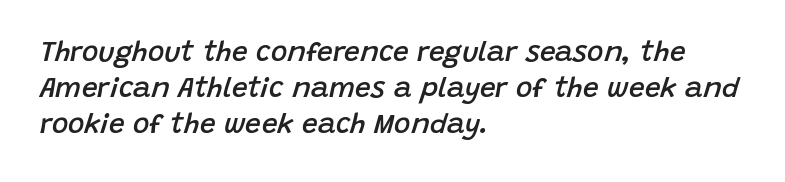
{"italic": "yes", "lean": "right", "slant_degrees": 15, "bold": "semi", "weight": "semibold", "width": "normal", "stroke_contrast": "low", "x_height": "large", "monospaced": "no", "underline": "no", "align": "left", "line_spacing": "normal", "line_spacing_ratio": 1.29, "letter_spacing": "normal", "letter_spacing_em": 0.0, "glyph_px": 28}
